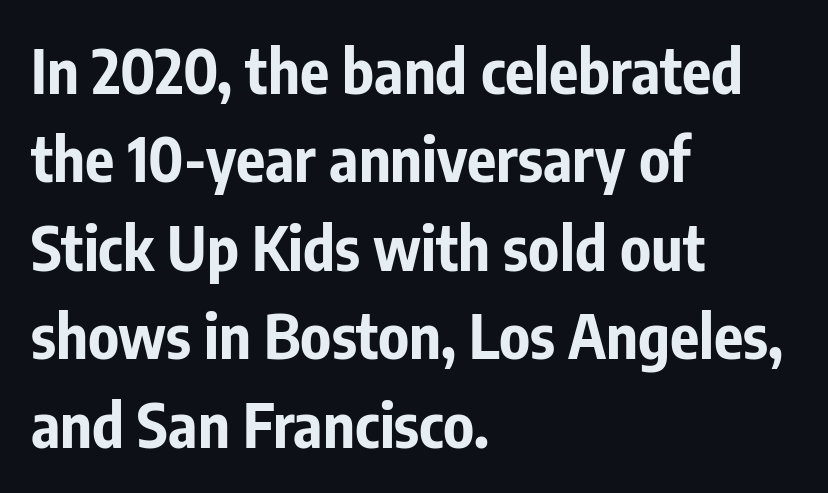
Q: Is the text bold? A: Yes.
Q: Is the text italic (slanted)? A: No, it is upright.
Q: Is the typeface a serif or a sans-serif typeface? A: Sans-serif.
Q: Is the text underlined? A: No.
Q: How is the paragraph aligned? A: Left-aligned.
Q: Is the spacing between letters normal or unusually wide? A: Normal.
Q: Is the spacing between lines tight, normal or loose? A: Normal.
Q: Width (condensed, normal, or wide)? A: Condensed.
Q: Stroke contrast? A: Low.
Q: x-height? A: Medium.
Q: Monospaced? A: No.
